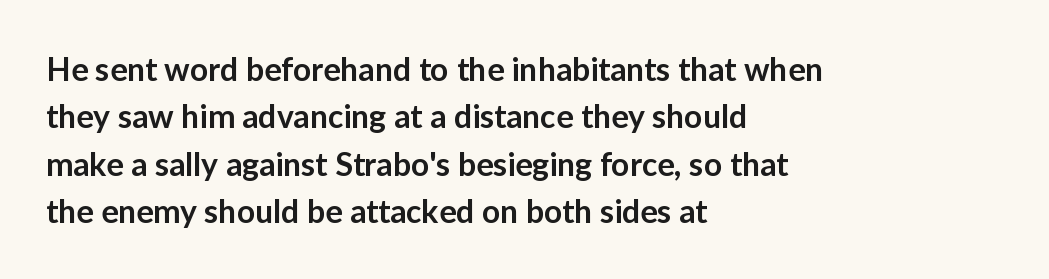
Q: Is the text bold? A: Semi-bold.
Q: Is the text italic (slanted)? A: No, it is upright.
Q: Is the typeface a serif or a sans-serif typeface? A: Sans-serif.
Q: Is the text underlined? A: No.
Q: How is the paragraph aligned? A: Left-aligned.
Q: Is the spacing between letters normal or unusually wide? A: Normal.
Q: Is the spacing between lines tight, normal or loose? A: Normal.
Q: Width (condensed, normal, or wide)? A: Normal.
Q: Stroke contrast? A: Low.
Q: x-height? A: Medium.
Q: Monospaced? A: No.
